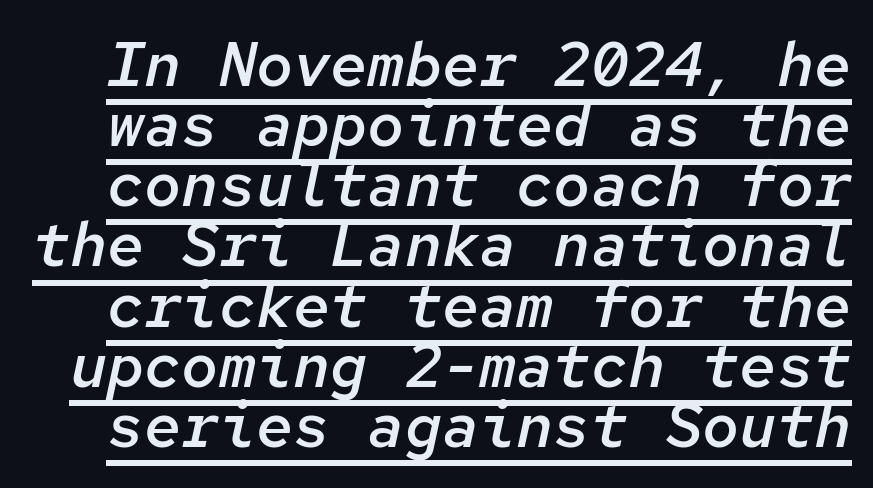
{"italic": "yes", "lean": "right", "slant_degrees": 12, "bold": "semi", "weight": "semibold", "width": "normal", "stroke_contrast": "low", "x_height": "medium", "monospaced": "yes", "underline": "yes", "line_spacing": "tight", "line_spacing_ratio": 0.97, "letter_spacing": "normal", "letter_spacing_em": 0.0, "glyph_px": 62}
